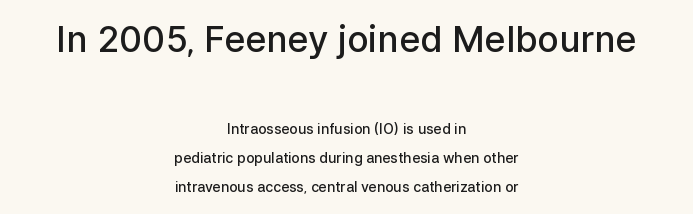
The image shows 36 px semibold sans-serif type, upright; set centered, loose line spacing (2.07x), normal letter spacing, not underlined; the first (top) block is 2.57x larger; low stroke contrast and a medium x-height.
